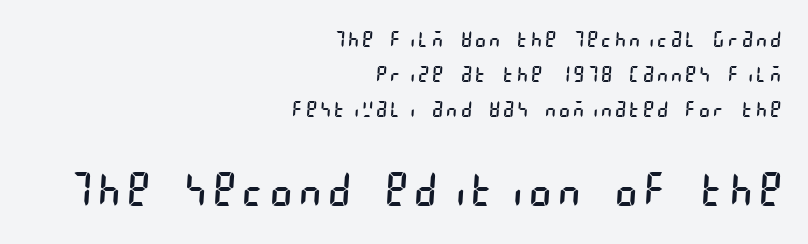
Q: Is the text bold? A: No.
Q: Is the typeface a serif or a sans-serif typeface? A: Sans-serif.
Q: Is the text underlined? A: No.
Q: How is the paragraph aligned? A: Right-aligned.
Q: Is the spacing between lines tight, normal or loose? A: Normal.
Q: Which block of text is set in a larger size, the first (top) or the second (bottom)? A: The second (bottom) one.
Q: Width (condensed, normal, or wide)? A: Condensed.
Q: Stroke contrast? A: Low.
Q: x-height? A: Large.
